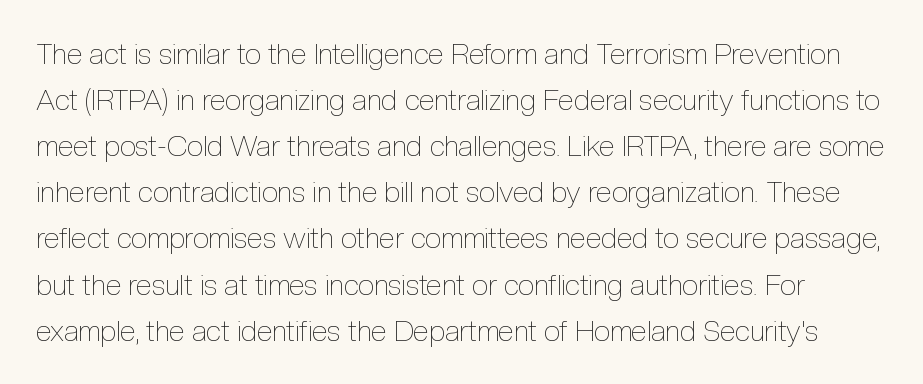
Q: Is the text bold? A: No.
Q: Is the text italic (slanted)? A: No, it is upright.
Q: Is the text underlined? A: No.
Q: Is the spacing between letters normal or unusually wide? A: Normal.
Q: Is the spacing between lines tight, normal or loose? A: Normal.
Q: Width (condensed, normal, or wide)? A: Condensed.
Q: x-height? A: Medium.
Q: Monospaced? A: No.
